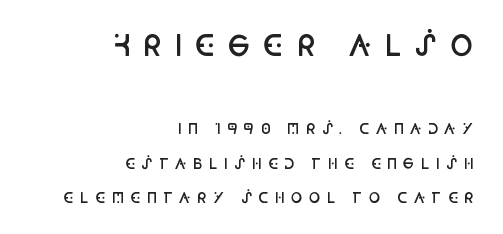
Q: Is the text bold? A: Semi-bold.
Q: Is the text italic (slanted)? A: No, it is upright.
Q: Is the typeface a serif or a sans-serif typeface? A: Sans-serif.
Q: Is the text underlined? A: No.
Q: How is the paragraph aligned? A: Right-aligned.
Q: Is the spacing between letters normal or unusually wide? A: Unusually wide.
Q: Is the spacing between lines tight, normal or loose? A: Loose.
Q: Which block of text is set in a larger size, the first (top) or the second (bottom)? A: The first (top) one.
Q: Width (condensed, normal, or wide)? A: Condensed.
Q: Stroke contrast? A: Low.
Q: x-height? A: Large.
Q: Monospaced? A: No.
